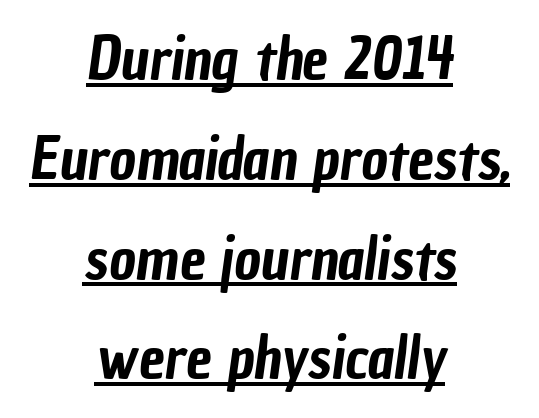
Q: Is the typeface a serif or a sans-serif typeface? A: Sans-serif.
Q: Is the text underlined? A: Yes.
Q: How is the paragraph aligned? A: Centered.
Q: Is the spacing between letters normal or unusually wide? A: Normal.
Q: Width (condensed, normal, or wide)? A: Condensed.
Q: Stroke contrast? A: Low.
Q: x-height? A: Medium.
Q: Monospaced? A: No.
